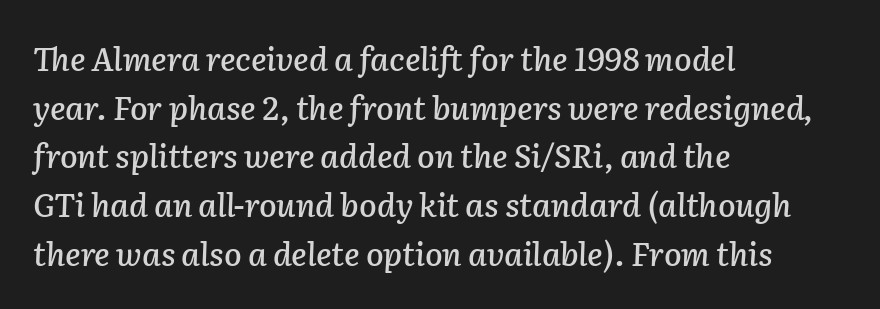
{"italic": "yes", "lean": "right", "slant_degrees": 2, "width": "normal", "stroke_contrast": "low", "x_height": "medium", "monospaced": "no", "underline": "no", "align": "left", "line_spacing": "normal", "line_spacing_ratio": 1.52, "letter_spacing": "normal", "letter_spacing_em": 0.0, "glyph_px": 32}
